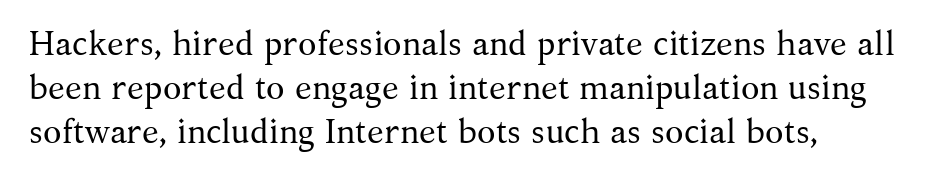
The image shows 34 px regular-weight serif type, upright; set left-aligned, normal line spacing (1.29x), normal letter spacing, not underlined; medium stroke contrast and a medium x-height.
